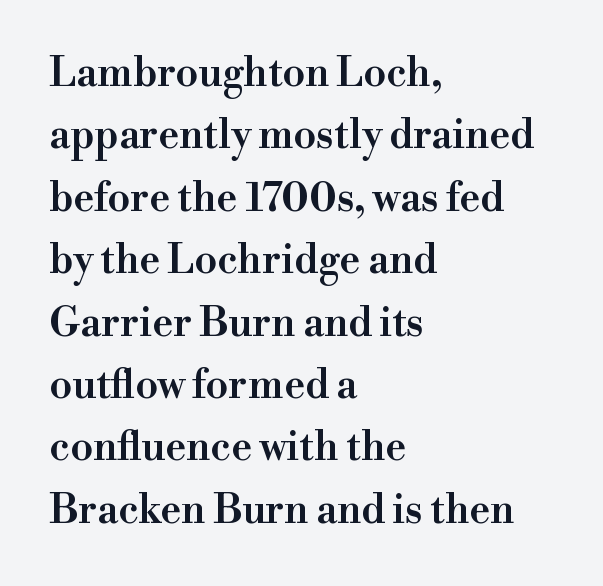
Q: Is the text bold? A: Semi-bold.
Q: Is the text italic (slanted)? A: No, it is upright.
Q: Is the typeface a serif or a sans-serif typeface? A: Serif.
Q: Is the text underlined? A: No.
Q: How is the paragraph aligned? A: Left-aligned.
Q: Is the spacing between letters normal or unusually wide? A: Normal.
Q: Is the spacing between lines tight, normal or loose? A: Normal.
Q: Width (condensed, normal, or wide)? A: Normal.
Q: Stroke contrast? A: High.
Q: x-height? A: Small.
Q: Monospaced? A: No.
